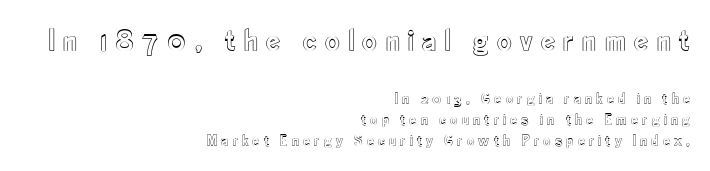
The image shows 32 px condensed type, upright; set right-aligned, normal line spacing (1.32x), unusually wide letter spacing (+0.25 em), not underlined; the first (top) block is 2.0x larger; a small x-height.
